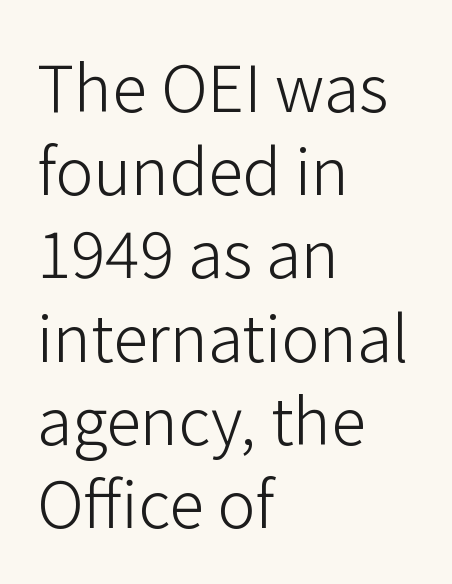
Clear beneath every line of the passage. Is the letter spacing exaggerated? No — it looks like the ordinary default. Typographically, this falls in the sans-serif category. Weight: not bold — regular or lighter. Alignment: flush left. Ascenders rise straight up at ninety degrees.
